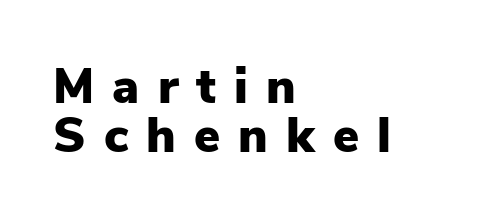
{"serif": "no", "italic": "no", "bold": "yes", "weight": "heavy", "width": "normal", "stroke_contrast": "low", "x_height": "medium", "monospaced": "no", "underline": "no", "align": "left", "line_spacing": "tight", "line_spacing_ratio": 1.01, "letter_spacing": "wide", "letter_spacing_em": 0.37, "glyph_px": 49}
